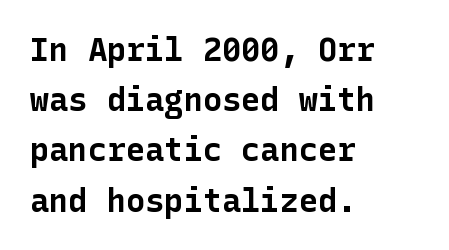
{"serif": "no", "italic": "no", "bold": "yes", "weight": "bold", "width": "normal", "stroke_contrast": "low", "x_height": "medium", "underline": "no", "align": "left", "line_spacing": "normal", "line_spacing_ratio": 1.57, "letter_spacing": "normal", "letter_spacing_em": 0.0, "glyph_px": 32}
